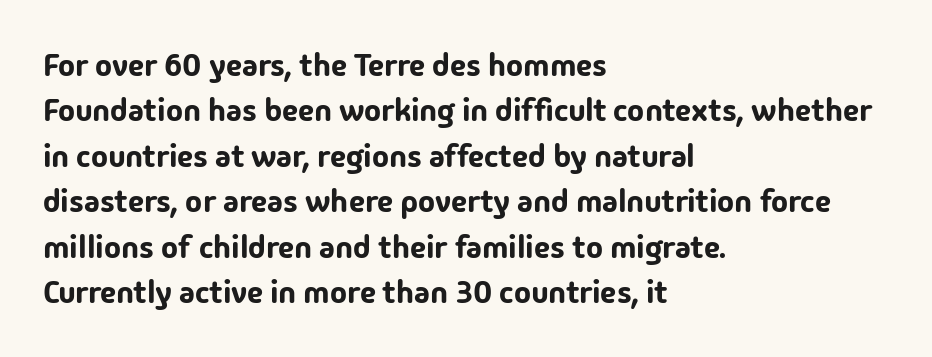
{"serif": "no", "italic": "no", "width": "normal", "stroke_contrast": "low", "x_height": "medium", "monospaced": "no", "underline": "no", "align": "left", "line_spacing": "normal", "line_spacing_ratio": 1.42, "letter_spacing": "normal", "letter_spacing_em": 0.0, "glyph_px": 32}
